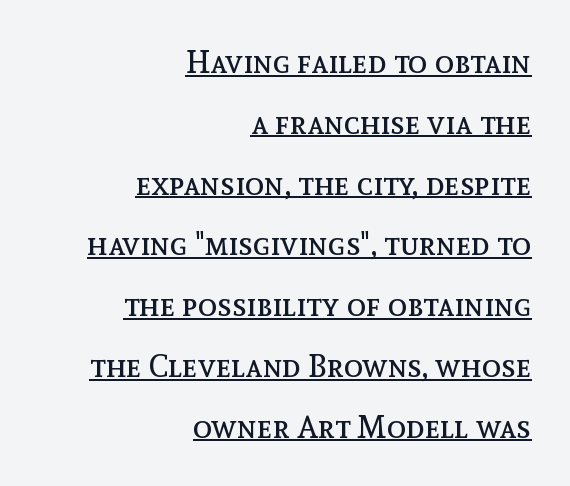
{"italic": "no", "bold": "no", "weight": "regular", "width": "normal", "x_height": "medium", "monospaced": "no", "underline": "yes", "align": "right", "line_spacing": "loose", "line_spacing_ratio": 1.9, "letter_spacing": "normal", "letter_spacing_em": 0.0, "glyph_px": 32}
